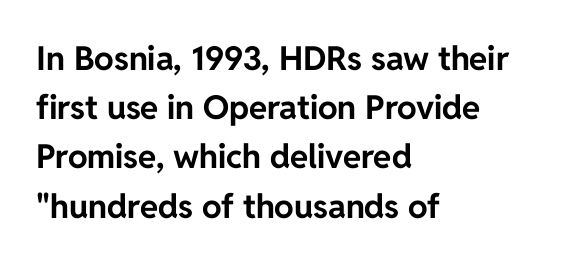
Q: Is the text bold? A: Yes.
Q: Is the text italic (slanted)? A: No, it is upright.
Q: Is the typeface a serif or a sans-serif typeface? A: Sans-serif.
Q: Is the text underlined? A: No.
Q: How is the paragraph aligned? A: Left-aligned.
Q: Is the spacing between letters normal or unusually wide? A: Normal.
Q: Is the spacing between lines tight, normal or loose? A: Normal.
Q: Width (condensed, normal, or wide)? A: Normal.
Q: Stroke contrast? A: Low.
Q: x-height? A: Medium.
Q: Monospaced? A: No.
